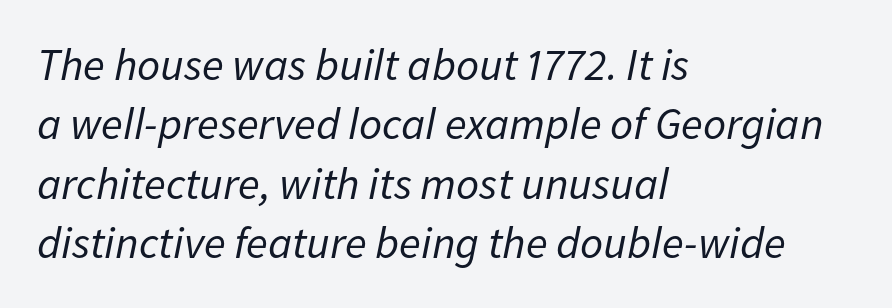
These lines keep a tight, regular rhythm from letter to letter. Spacing verdict: proportional, widths tailored to each character. The zone under the glyphs is completely vacant. The rendering anchors every line to the left-hand side. If you measured baseline to baseline, you'd find a middling distance.
